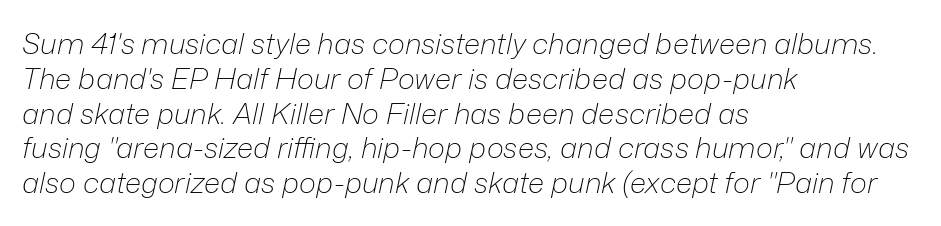
The face looks like a standard text weight, possibly lighter. The rendering uses natural spacing where letterforms have individual widths. Every row of glyphs begins at an identical x-position on the left. Tall strokes in this sample are angled rather than plumb. Look at the tracking — it's just the regular setting, nothing added.
